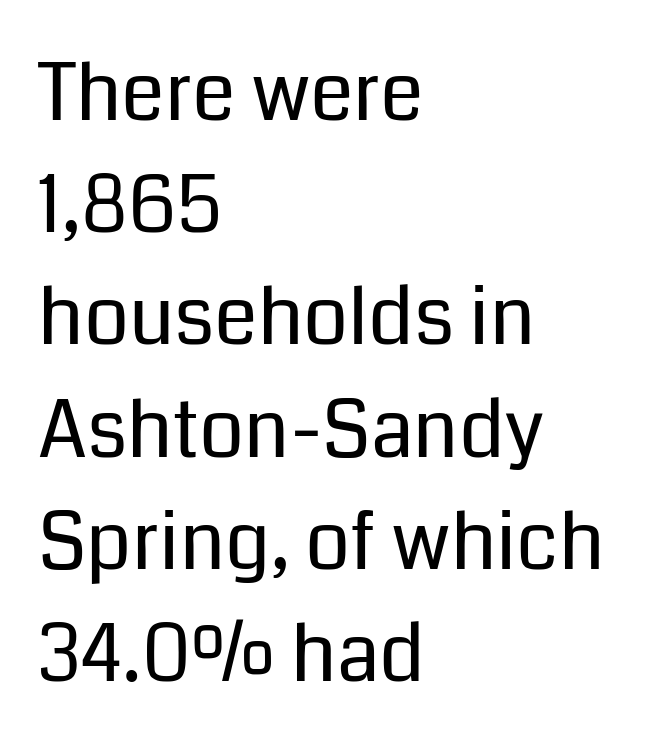
{"serif": "no", "italic": "no", "bold": "no", "weight": "regular", "width": "normal", "stroke_contrast": "low", "x_height": "medium", "monospaced": "no", "underline": "no", "align": "left", "line_spacing": "normal", "line_spacing_ratio": 1.42, "letter_spacing": "normal", "letter_spacing_em": 0.0, "glyph_px": 79}
